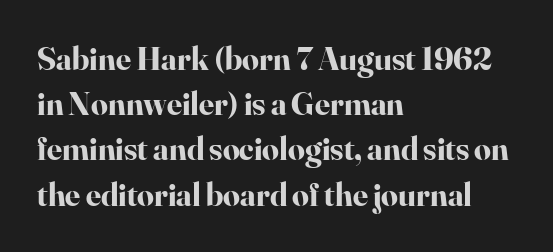
Each row of text sits above clean, open space. Summary of vertical rhythm: regular, with standard interline spacing. The rendering uses a bold face; every stroke is thick and dark. The ragged edge is on the right, which tells us the setting is flush left. The letters advance in unequal steps, a hallmark of proportional type. You can tell it's not italic because the verticals are truly vertical.
